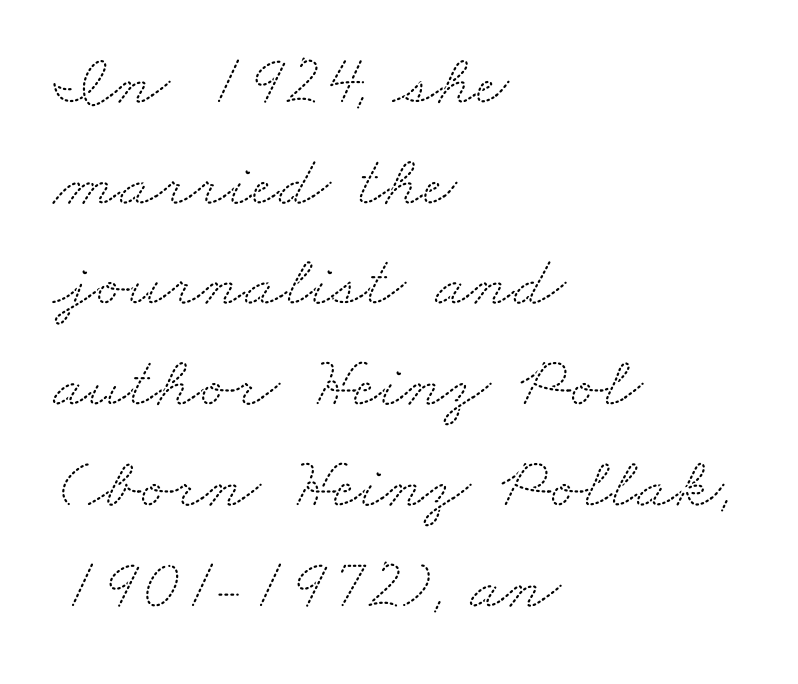
Inter-character spacing is left at the font's built-in metrics. A typesetter would call this proportional, since set widths differ per character. These lines are composed in type with serifs. Words float on clear page, feet unadorned. Horizontally, the lines are justified to the leading edge only. The rendering uses a moderate line-height, typical for paragraphs.
